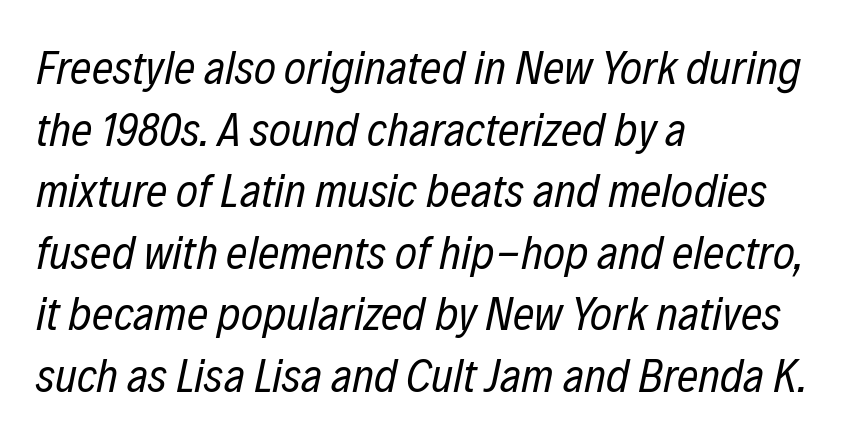
The image shows 47 px regular-weight, condensed type, italic (leaning right); set left-aligned, normal line spacing (1.31x), normal letter spacing, not underlined; low stroke contrast and a medium x-height.
